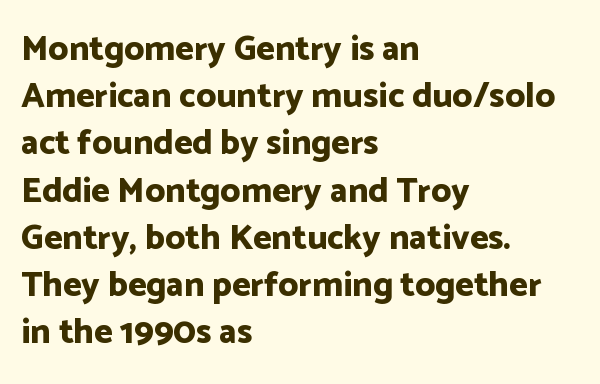
{"serif": "no", "italic": "no", "bold": "yes", "weight": "bold", "width": "normal", "stroke_contrast": "low", "x_height": "medium", "monospaced": "no", "underline": "no", "align": "left", "line_spacing": "normal", "line_spacing_ratio": 1.35, "letter_spacing": "normal", "letter_spacing_em": 0.0, "glyph_px": 35}
